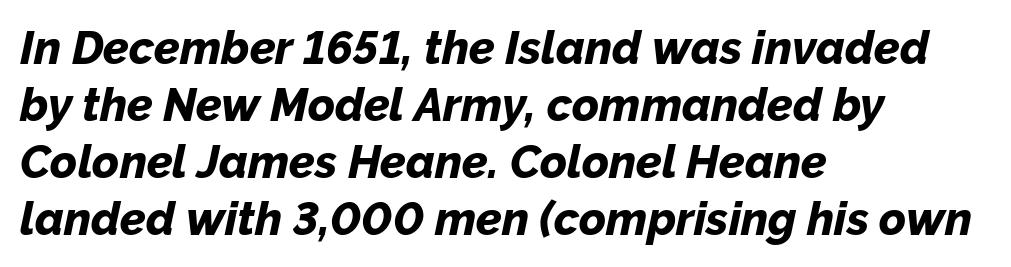
Q: Is the text bold? A: Yes.
Q: Is the text italic (slanted)? A: Yes, it leans right by about 12 degrees.
Q: Is the text underlined? A: No.
Q: How is the paragraph aligned? A: Left-aligned.
Q: Is the spacing between letters normal or unusually wide? A: Normal.
Q: Width (condensed, normal, or wide)? A: Normal.
Q: Stroke contrast? A: Low.
Q: x-height? A: Medium.
Q: Monospaced? A: No.
